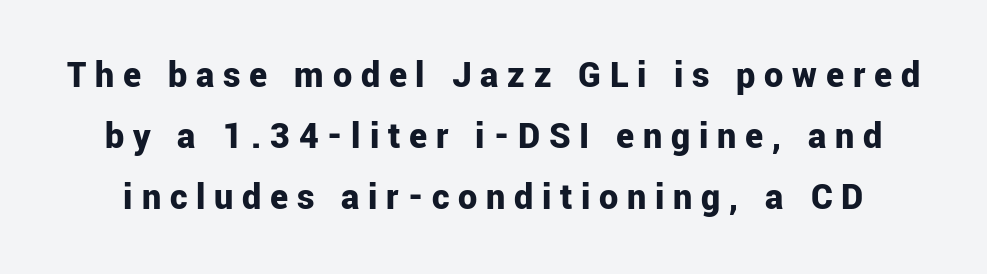
Q: Is the text bold? A: Yes.
Q: Is the text italic (slanted)? A: No, it is upright.
Q: Is the typeface a serif or a sans-serif typeface? A: Sans-serif.
Q: Is the text underlined? A: No.
Q: Is the spacing between letters normal or unusually wide? A: Unusually wide.
Q: Is the spacing between lines tight, normal or loose? A: Normal.
Q: Width (condensed, normal, or wide)? A: Normal.
Q: Stroke contrast? A: Low.
Q: x-height? A: Medium.
Q: Monospaced? A: No.
